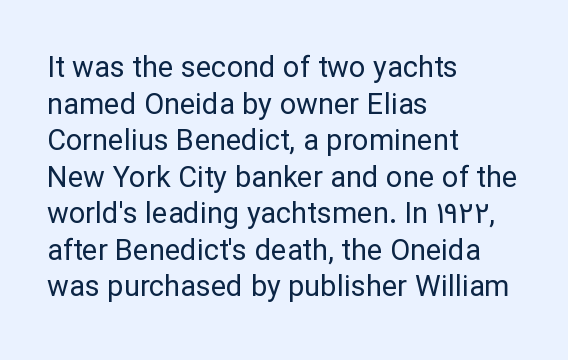
Q: Is the text bold? A: No.
Q: Is the text italic (slanted)? A: No, it is upright.
Q: Is the typeface a serif or a sans-serif typeface? A: Sans-serif.
Q: Is the text underlined? A: No.
Q: How is the paragraph aligned? A: Left-aligned.
Q: Is the spacing between letters normal or unusually wide? A: Normal.
Q: Is the spacing between lines tight, normal or loose? A: Normal.
Q: Width (condensed, normal, or wide)? A: Normal.
Q: Stroke contrast? A: Low.
Q: x-height? A: Medium.
Q: Monospaced? A: No.
